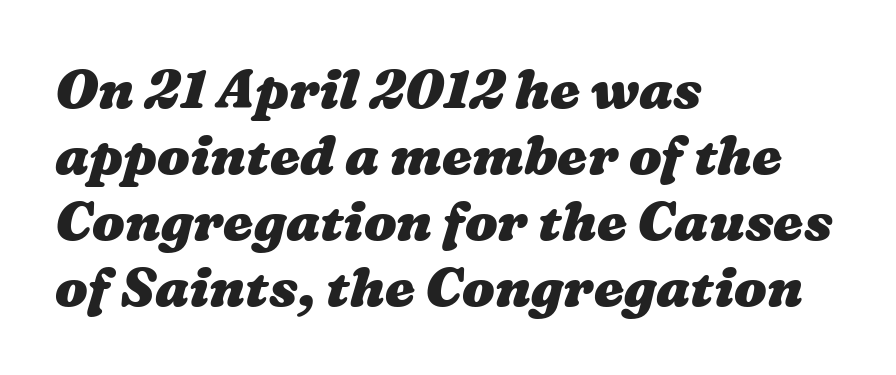
Students, note that the glyphs here touch the page at normal intervals. What weight is shown? A full bold with thick strokes. The zone under the glyphs is completely vacant. The letters advance in unequal steps, a hallmark of proportional type.
